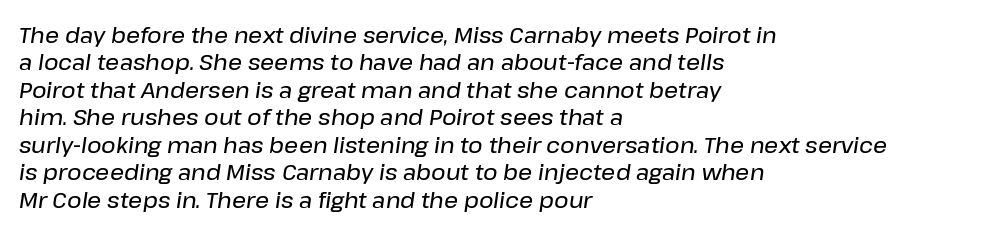
{"italic": "yes", "lean": "right", "slant_degrees": 8, "underline": "no", "align": "left", "line_spacing": "normal", "line_spacing_ratio": 1.25, "letter_spacing": "normal", "letter_spacing_em": 0.0, "glyph_px": 22}
